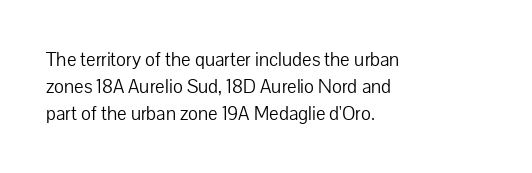
Q: Is the text bold? A: No.
Q: Is the text italic (slanted)? A: No, it is upright.
Q: Is the text underlined? A: No.
Q: How is the paragraph aligned? A: Left-aligned.
Q: Is the spacing between letters normal or unusually wide? A: Normal.
Q: Is the spacing between lines tight, normal or loose? A: Normal.
